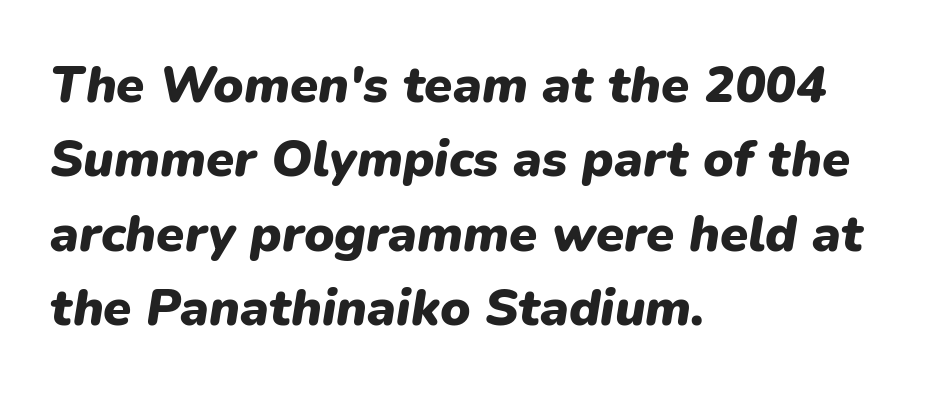
Q: Is the text bold? A: Yes.
Q: Is the text italic (slanted)? A: Yes, it leans right by about 9 degrees.
Q: Is the text underlined? A: No.
Q: How is the paragraph aligned? A: Left-aligned.
Q: Is the spacing between letters normal or unusually wide? A: Normal.
Q: Is the spacing between lines tight, normal or loose? A: Normal.
Q: Width (condensed, normal, or wide)? A: Normal.
Q: Stroke contrast? A: Low.
Q: x-height? A: Medium.
Q: Monospaced? A: No.
